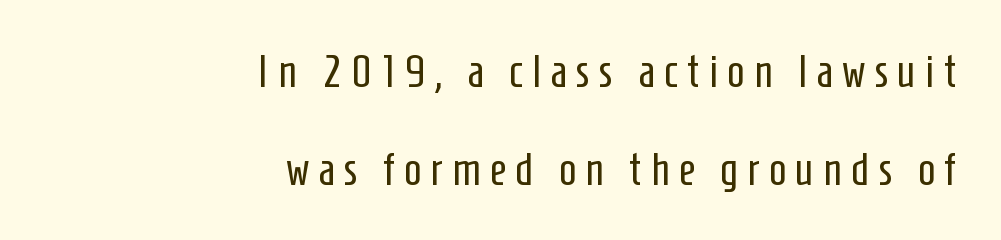
{"serif": "no", "italic": "no", "bold": "no", "weight": "regular", "width": "condensed", "stroke_contrast": "low", "x_height": "medium", "monospaced": "no", "underline": "no", "align": "right", "line_spacing": "loose", "line_spacing_ratio": 2.12, "letter_spacing": "wide", "letter_spacing_em": 0.2, "glyph_px": 46}
